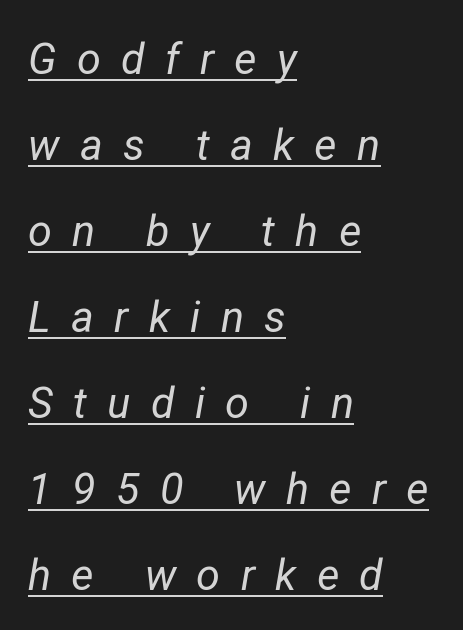
Varying glyph widths throughout — classic text-font behaviour. Letter spacing: wide. Each new line begins a long way beneath the previous one. In designer terms, the underline attribute is active on this setting.
